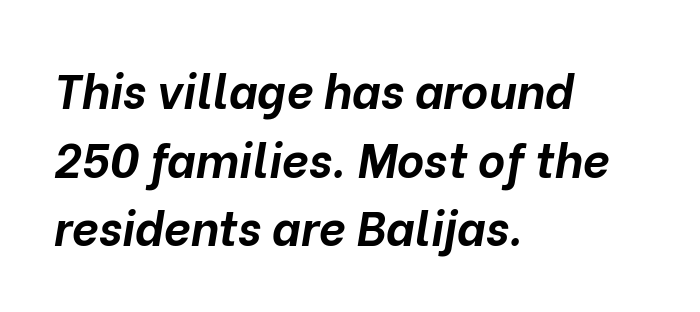
The image shows 47 px bold type, italic (leaning right); set left-aligned, normal line spacing (1.46x), normal letter spacing, not underlined; low stroke contrast and a medium x-height.
